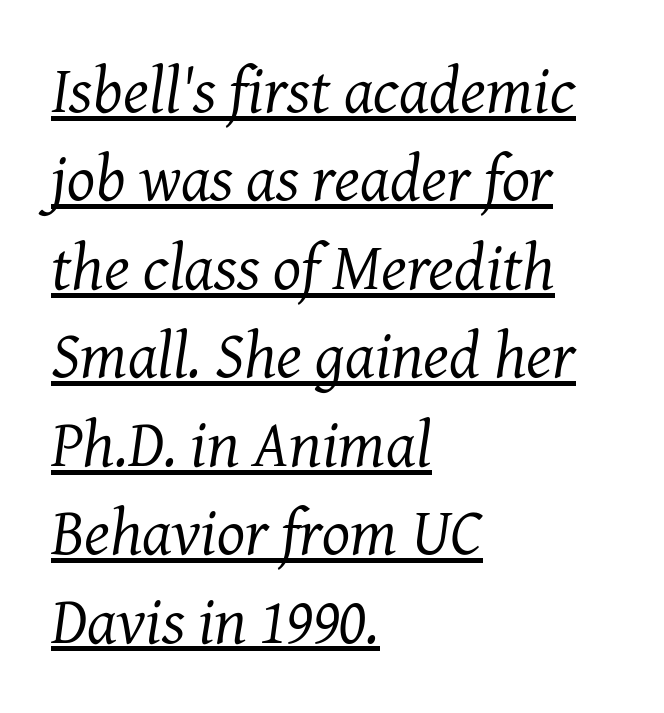
Q: Is the text bold? A: No.
Q: Is the text italic (slanted)? A: Yes, it leans right by about 7 degrees.
Q: Is the typeface a serif or a sans-serif typeface? A: Serif.
Q: Is the text underlined? A: Yes.
Q: How is the paragraph aligned? A: Left-aligned.
Q: Is the spacing between letters normal or unusually wide? A: Normal.
Q: Is the spacing between lines tight, normal or loose? A: Normal.
Q: Width (condensed, normal, or wide)? A: Normal.
Q: Stroke contrast? A: Medium.
Q: x-height? A: Medium.
Q: Monospaced? A: No.
